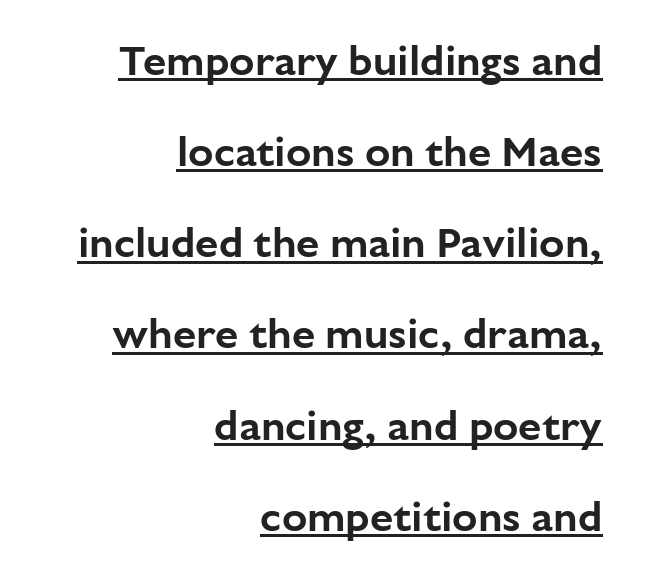
Q: Is the text italic (slanted)? A: No, it is upright.
Q: Is the typeface a serif or a sans-serif typeface? A: Sans-serif.
Q: Is the text underlined? A: Yes.
Q: How is the paragraph aligned? A: Right-aligned.
Q: Is the spacing between letters normal or unusually wide? A: Normal.
Q: Is the spacing between lines tight, normal or loose? A: Loose.
Q: Width (condensed, normal, or wide)? A: Normal.
Q: Stroke contrast? A: Low.
Q: x-height? A: Medium.
Q: Monospaced? A: No.
